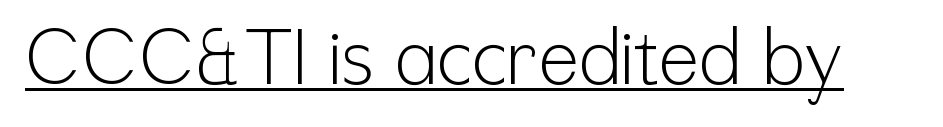
{"serif": "no", "italic": "no", "bold": "no", "weight": "light", "width": "condensed", "stroke_contrast": "low", "x_height": "medium", "monospaced": "no", "underline": "yes", "letter_spacing": "normal", "letter_spacing_em": 0.0, "glyph_px": 76}
